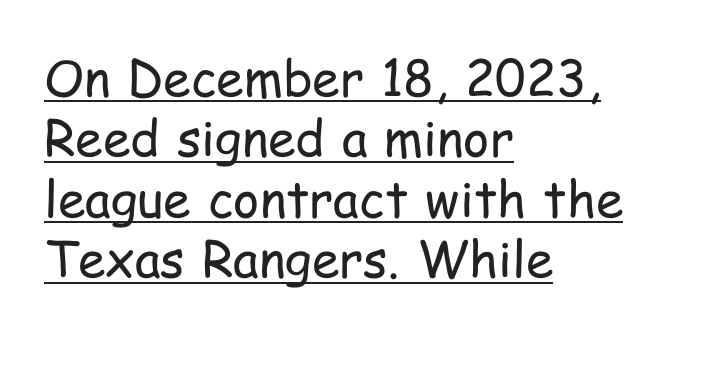
Q: Is the text bold? A: No.
Q: Is the text italic (slanted)? A: No, it is upright.
Q: Is the typeface a serif or a sans-serif typeface? A: Sans-serif.
Q: Is the text underlined? A: Yes.
Q: How is the paragraph aligned? A: Left-aligned.
Q: Is the spacing between letters normal or unusually wide? A: Normal.
Q: Width (condensed, normal, or wide)? A: Condensed.
Q: Stroke contrast? A: Low.
Q: x-height? A: Medium.
Q: Monospaced? A: No.
